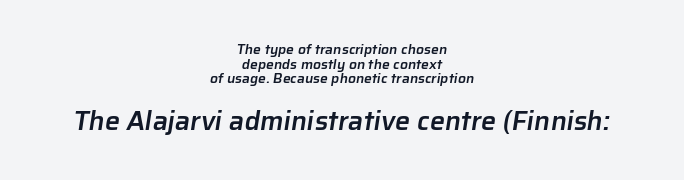
The image shows 27 px text type; set centered, tight line spacing (1.05x), normal letter spacing, not underlined; the second (bottom) block is 1.93x larger.
